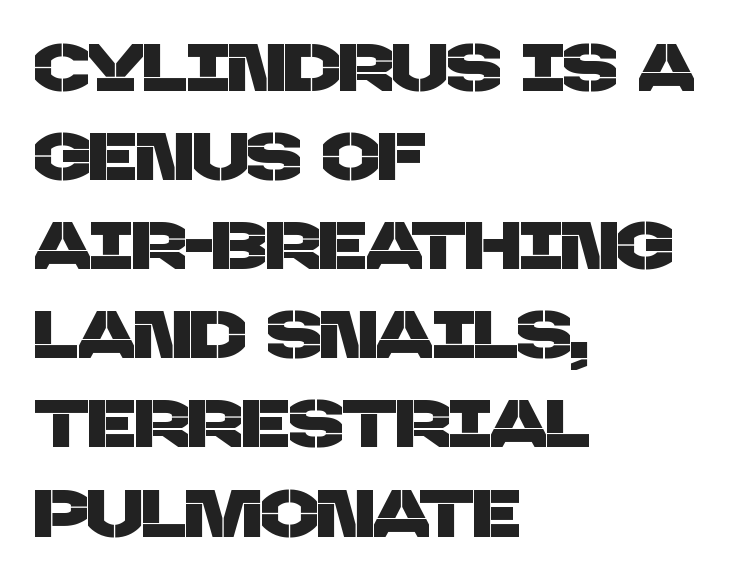
Q: Is the typeface a serif or a sans-serif typeface? A: Sans-serif.
Q: Is the text underlined? A: No.
Q: How is the paragraph aligned? A: Left-aligned.
Q: Is the spacing between letters normal or unusually wide? A: Normal.
Q: Is the spacing between lines tight, normal or loose? A: Normal.
Q: Width (condensed, normal, or wide)? A: Normal.
Q: Stroke contrast? A: Low.
Q: x-height? A: Large.
Q: Monospaced? A: No.
